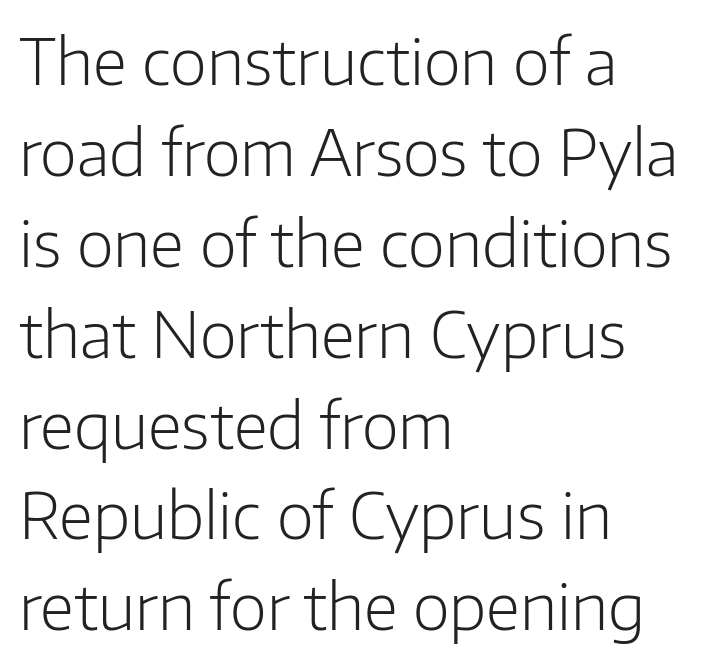
{"serif": "no", "italic": "no", "bold": "no", "weight": "light", "width": "normal", "stroke_contrast": "low", "x_height": "medium", "monospaced": "no", "underline": "no", "align": "left", "line_spacing": "normal", "line_spacing_ratio": 1.42, "letter_spacing": "normal", "letter_spacing_em": 0.0, "glyph_px": 64}
